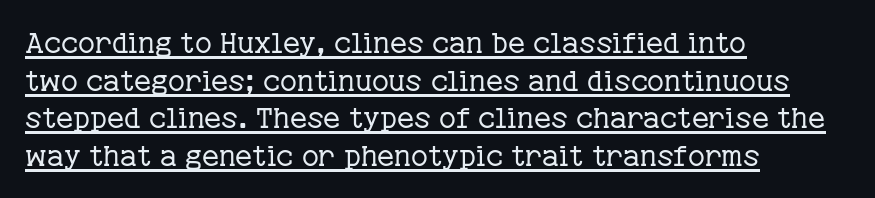
{"serif": "yes", "italic": "no", "bold": "no", "weight": "regular", "width": "normal", "stroke_contrast": "low", "x_height": "medium", "monospaced": "no", "underline": "yes", "align": "left", "line_spacing": "normal", "line_spacing_ratio": 1.3, "letter_spacing": "normal", "letter_spacing_em": 0.0, "glyph_px": 29}
